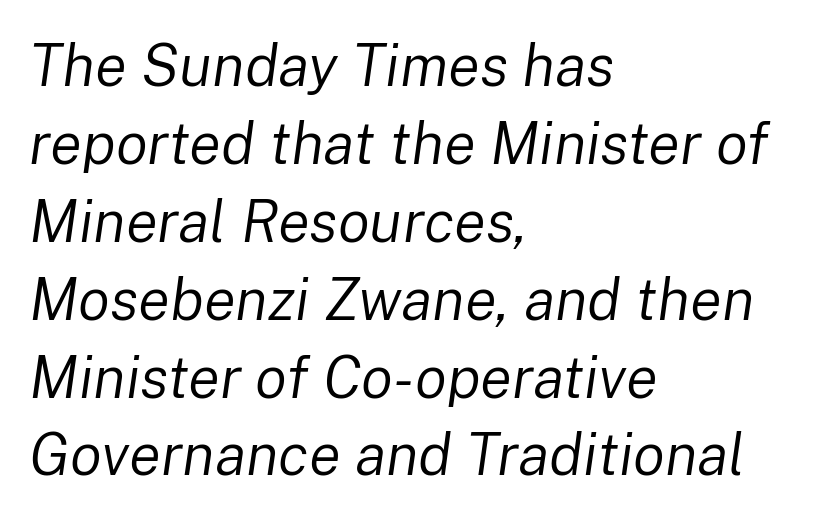
The image shows 59 px regular-weight type, italic (leaning right); set left-aligned, normal line spacing (1.32x), normal letter spacing, not underlined; low stroke contrast and a medium x-height.
